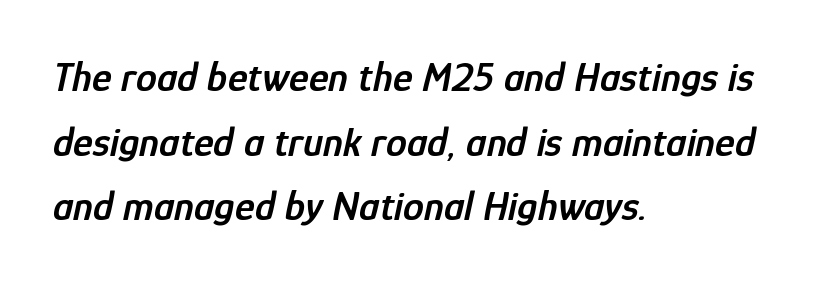
Q: Is the text bold? A: Semi-bold.
Q: Is the text italic (slanted)? A: Yes, it leans right by about 12 degrees.
Q: Is the text underlined? A: No.
Q: How is the paragraph aligned? A: Left-aligned.
Q: Is the spacing between letters normal or unusually wide? A: Normal.
Q: Is the spacing between lines tight, normal or loose? A: Normal.
Q: Width (condensed, normal, or wide)? A: Condensed.
Q: Stroke contrast? A: Low.
Q: x-height? A: Medium.
Q: Monospaced? A: No.
